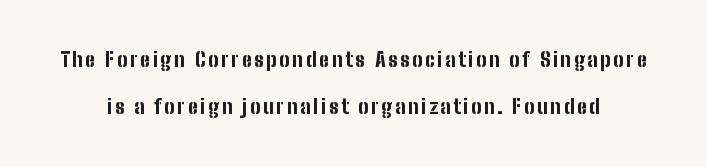
Q: Is the text bold? A: Yes.
Q: Is the text italic (slanted)? A: No, it is upright.
Q: Is the text underlined? A: No.
Q: Is the spacing between lines tight, normal or loose? A: Loose.
